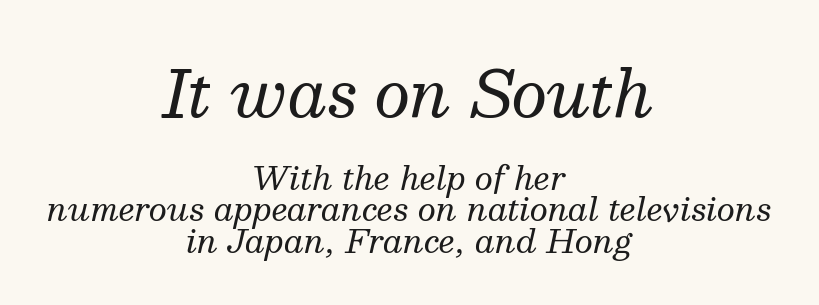
{"serif": "yes", "italic": "yes", "lean": "right", "slant_degrees": 13, "bold": "no", "weight": "regular", "width": "normal", "stroke_contrast": "medium", "x_height": "medium", "monospaced": "no", "underline": "no", "align": "center", "line_spacing": "tight", "line_spacing_ratio": 0.98, "letter_spacing": "normal", "letter_spacing_em": 0.0, "larger_block": "first", "size_ratio": 1.97, "glyph_px": 63}
